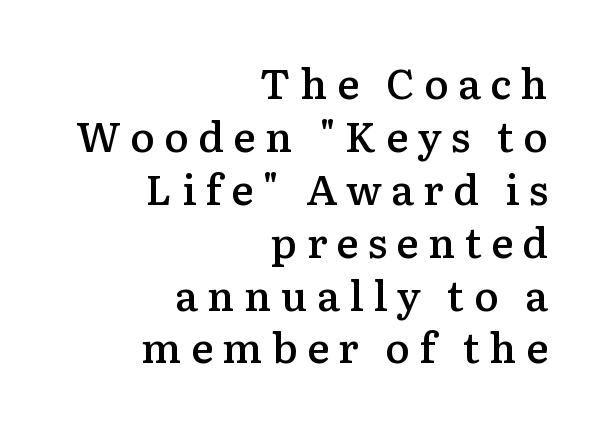
The typography opts for an upright posture over an oblique one. Is there much room between lines? A standard amount, neither cramped nor airy. The designer went with a serif here, giving each stem small feet. Looks like regular typesetting: each glyph gets only the width it needs.
